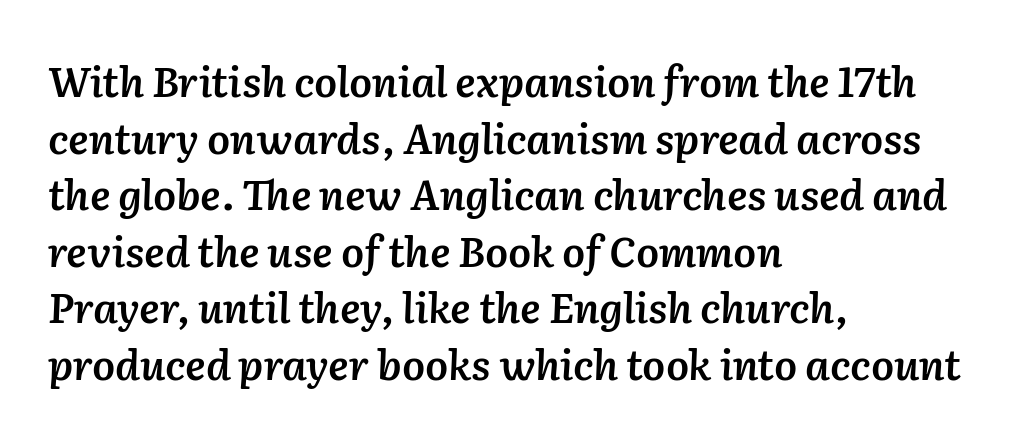
Letters rest on an invisible, unmarked baseline. What's the leading like? Ordinary, nothing unusual. Looking at the ascenders, they clearly lean. Standard letterfit; no display-style spreading of the glyphs. In terms of weight, the rendering is demibold, just under bold. The passage shown is typed in a proportional face where columns would drift.
